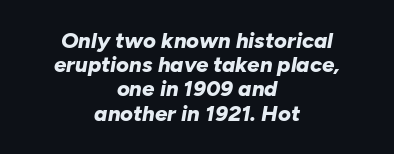
Weight check: bold — yes, fully. Both edges are ragged and mirror each other, which tells us the setting is centered. Characters follow at the spacing the type designer built in. The specimen reads as italic at a glance.
